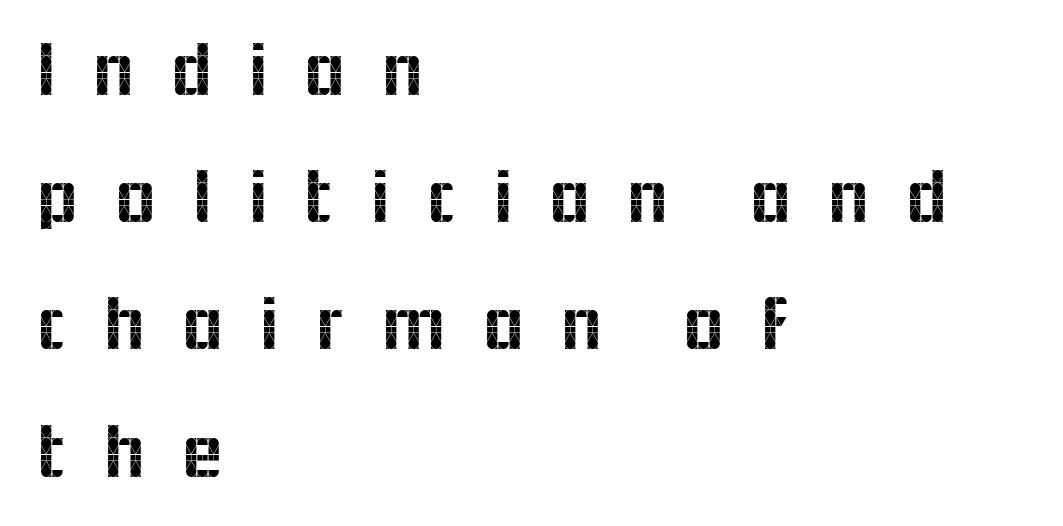
{"serif": "no", "italic": "no", "width": "normal", "x_height": "medium", "monospaced": "no", "underline": "no", "align": "left", "line_spacing": "normal", "line_spacing_ratio": 1.61, "letter_spacing": "wide", "letter_spacing_em": 0.42, "glyph_px": 79}
